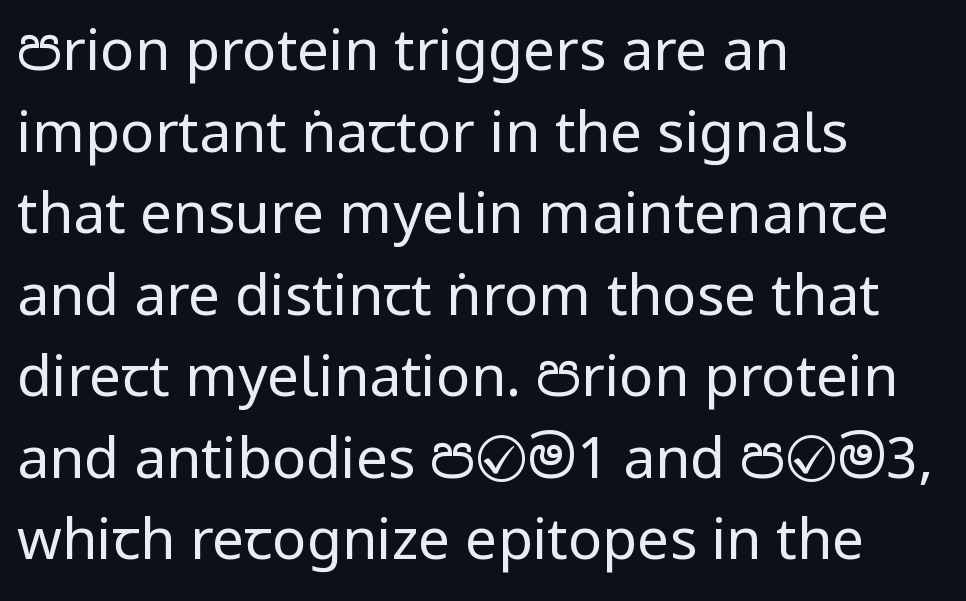
{"serif": "no", "italic": "no", "bold": "no", "weight": "regular", "width": "condensed", "stroke_contrast": "low", "x_height": "large", "monospaced": "no", "underline": "no", "align": "left", "line_spacing": "normal", "line_spacing_ratio": 1.43, "letter_spacing": "normal", "letter_spacing_em": 0.0, "glyph_px": 57}
